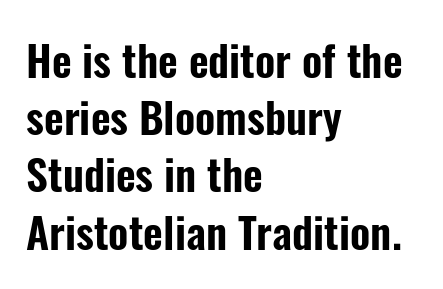
Notice how the stems are strictly vertical — no italics here. A typesetter would call this zero additional tracking. Visually the block forms a straight wall on the left and a jagged coastline on the right. A typesetter would call this leading conventional body-copy spacing. Words float on clear page, feet unadorned.
